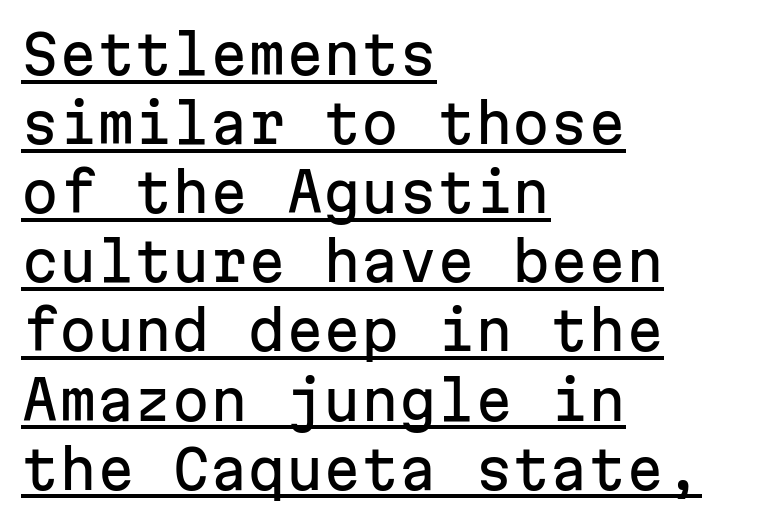
{"serif": "no", "italic": "no", "width": "normal", "stroke_contrast": "low", "x_height": "medium", "monospaced": "yes", "underline": "yes", "align": "left", "line_spacing": "normal", "line_spacing_ratio": 1.28, "letter_spacing": "normal", "letter_spacing_em": 0.0, "glyph_px": 54}
